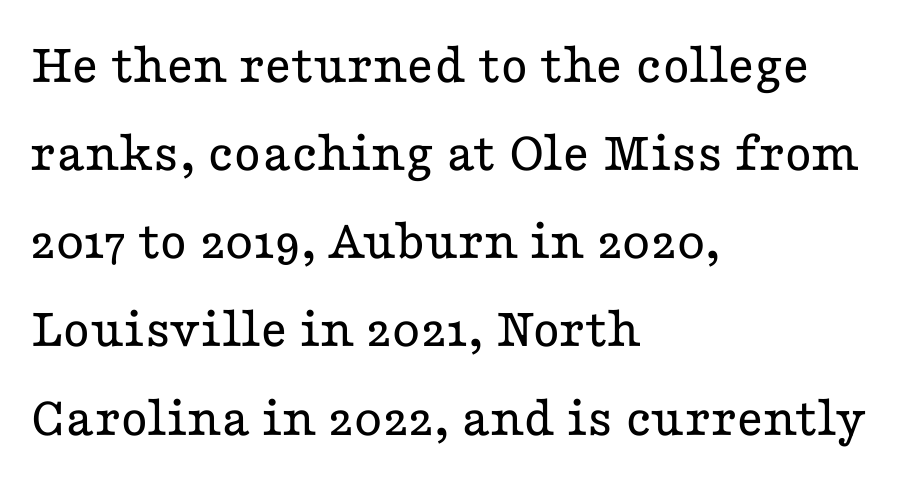
The image shows 58 px regular-weight, wide serif type, upright; set left-aligned, normal line spacing (1.52x), normal letter spacing, not underlined; low stroke contrast and a medium x-height.
